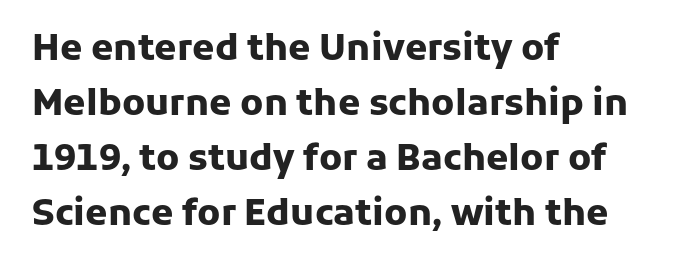
The image shows 36 px heavy sans-serif type, upright; set left-aligned, normal line spacing (1.53x), normal letter spacing, not underlined; low stroke contrast and a medium x-height.
